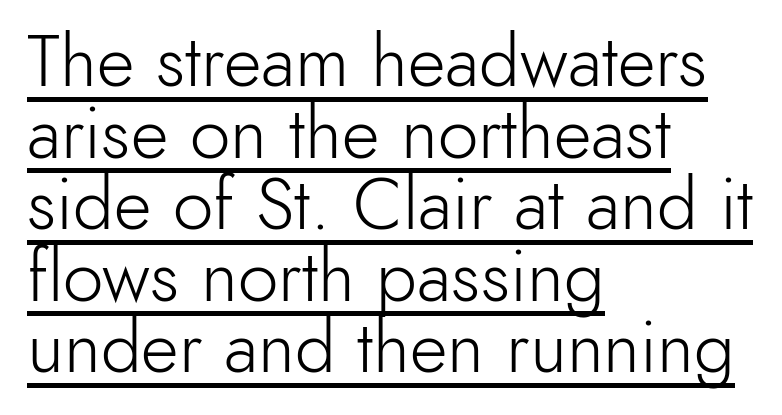
{"serif": "no", "italic": "no", "bold": "no", "weight": "light", "width": "normal", "x_height": "small", "monospaced": "no", "underline": "yes", "align": "left", "line_spacing": "tight", "line_spacing_ratio": 0.98, "letter_spacing": "normal", "letter_spacing_em": 0.0, "glyph_px": 73}
